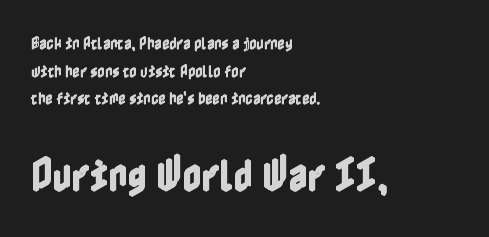
Q: Is the text italic (slanted)? A: No, it is upright.
Q: Is the text underlined? A: No.
Q: How is the paragraph aligned? A: Left-aligned.
Q: Is the spacing between letters normal or unusually wide? A: Normal.
Q: Is the spacing between lines tight, normal or loose? A: Loose.
Q: Which block of text is set in a larger size, the first (top) or the second (bottom)? A: The second (bottom) one.
Q: Width (condensed, normal, or wide)? A: Condensed.
Q: x-height? A: Medium.
